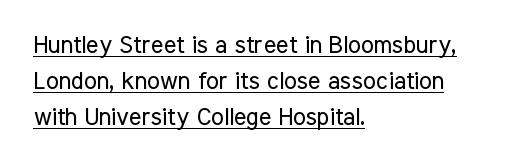
Q: Is the text bold? A: No.
Q: Is the text italic (slanted)? A: No, it is upright.
Q: Is the text underlined? A: Yes.
Q: How is the paragraph aligned? A: Left-aligned.
Q: Is the spacing between letters normal or unusually wide? A: Normal.
Q: Is the spacing between lines tight, normal or loose? A: Normal.
